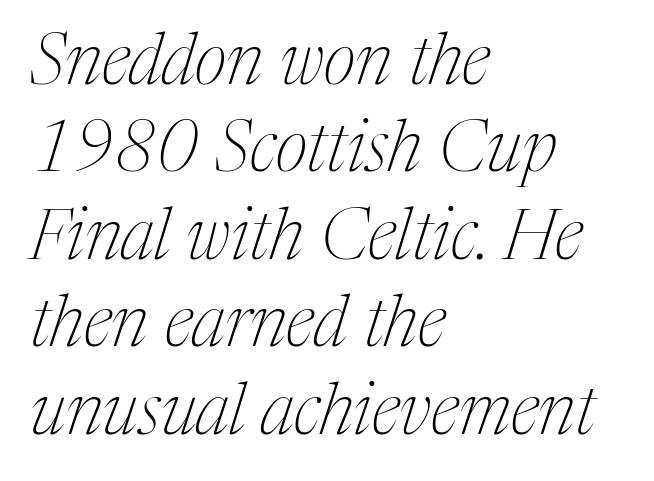
Q: Is the text bold? A: No.
Q: Is the text italic (slanted)? A: Yes, it leans right by about 17 degrees.
Q: Is the typeface a serif or a sans-serif typeface? A: Serif.
Q: Is the text underlined? A: No.
Q: How is the paragraph aligned? A: Left-aligned.
Q: Is the spacing between letters normal or unusually wide? A: Normal.
Q: Is the spacing between lines tight, normal or loose? A: Normal.
Q: Width (condensed, normal, or wide)? A: Condensed.
Q: Stroke contrast? A: Medium.
Q: x-height? A: Medium.
Q: Monospaced? A: No.
